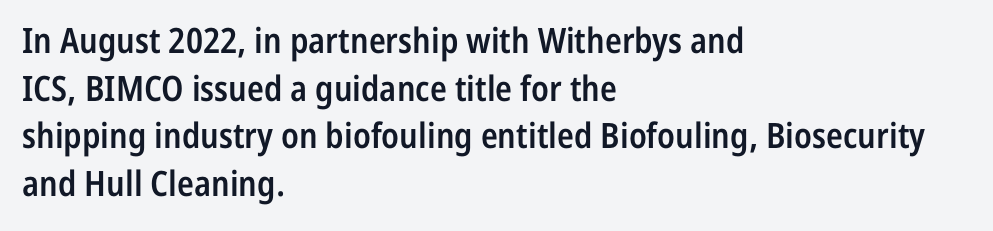
Semibold letterforms, between regular and bold. Type without underlining. Inter-character spacing is left at the font's built-in metrics. The passage shown is typed in a proportional face where columns would drift.
